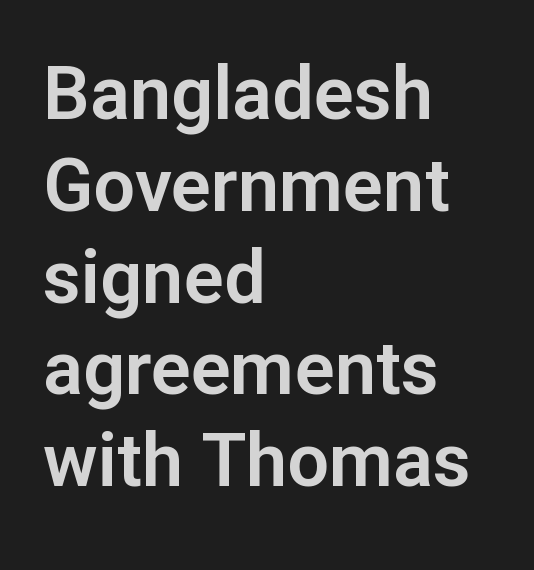
Q: Is the text italic (slanted)? A: No, it is upright.
Q: Is the typeface a serif or a sans-serif typeface? A: Sans-serif.
Q: Is the text underlined? A: No.
Q: How is the paragraph aligned? A: Left-aligned.
Q: Is the spacing between letters normal or unusually wide? A: Normal.
Q: Width (condensed, normal, or wide)? A: Normal.
Q: Stroke contrast? A: Low.
Q: x-height? A: Medium.
Q: Monospaced? A: No.
